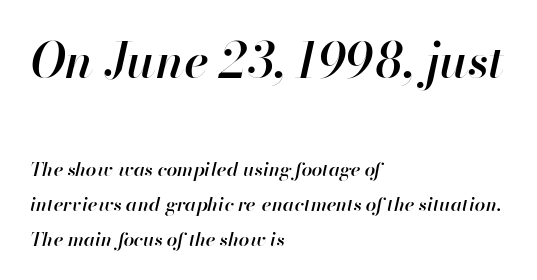
Set as a demibold, roughly 600 on the weight scale. In terms of letterspacing, this is plain default setting. The lines in this sample share a left origin and differ only in where they stop. Size contrast runs from large at the top to small at the bottom. The text carries the slant typical of an italic or oblique font. Underlining? Definitely not there.
